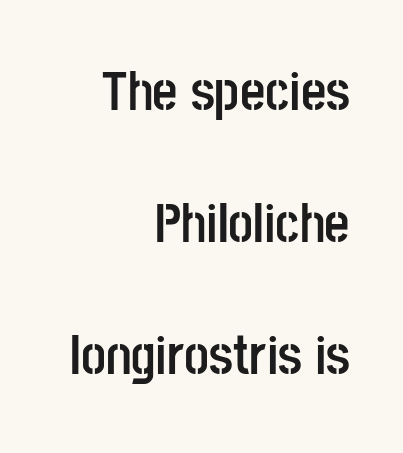
Q: Is the text bold? A: Yes.
Q: Is the text italic (slanted)? A: No, it is upright.
Q: Is the typeface a serif or a sans-serif typeface? A: Sans-serif.
Q: Is the text underlined? A: No.
Q: How is the paragraph aligned? A: Right-aligned.
Q: Is the spacing between letters normal or unusually wide? A: Normal.
Q: Is the spacing between lines tight, normal or loose? A: Loose.
Q: Width (condensed, normal, or wide)? A: Condensed.
Q: Stroke contrast? A: Low.
Q: x-height? A: Large.
Q: Monospaced? A: No.
